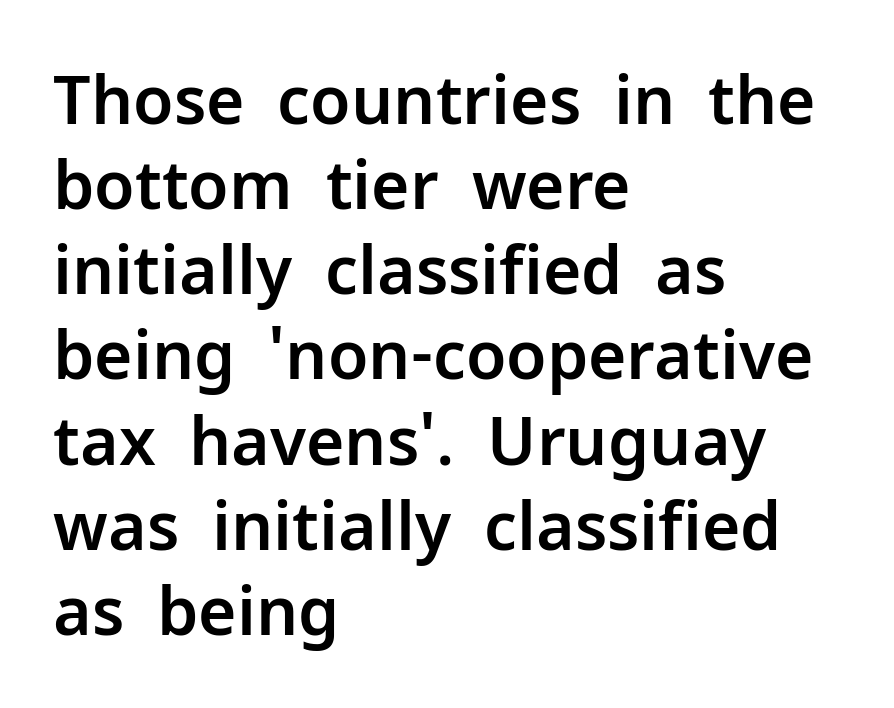
{"serif": "no", "italic": "no", "width": "normal", "stroke_contrast": "low", "x_height": "medium", "monospaced": "no", "underline": "no", "align": "left", "line_spacing": "normal", "line_spacing_ratio": 1.29, "letter_spacing": "normal", "letter_spacing_em": 0.0, "glyph_px": 66}
